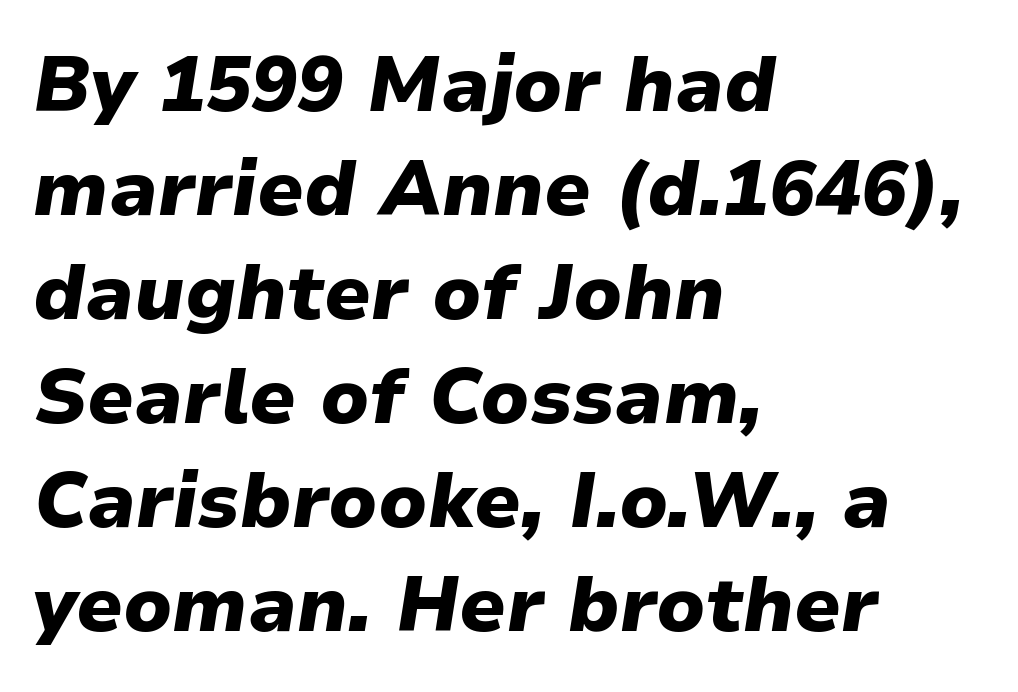
Q: Is the text bold? A: Yes.
Q: Is the text italic (slanted)? A: Yes, it leans right by about 9 degrees.
Q: Is the text underlined? A: No.
Q: How is the paragraph aligned? A: Left-aligned.
Q: Is the spacing between letters normal or unusually wide? A: Normal.
Q: Is the spacing between lines tight, normal or loose? A: Normal.
Q: Width (condensed, normal, or wide)? A: Normal.
Q: Stroke contrast? A: Low.
Q: x-height? A: Medium.
Q: Monospaced? A: No.
